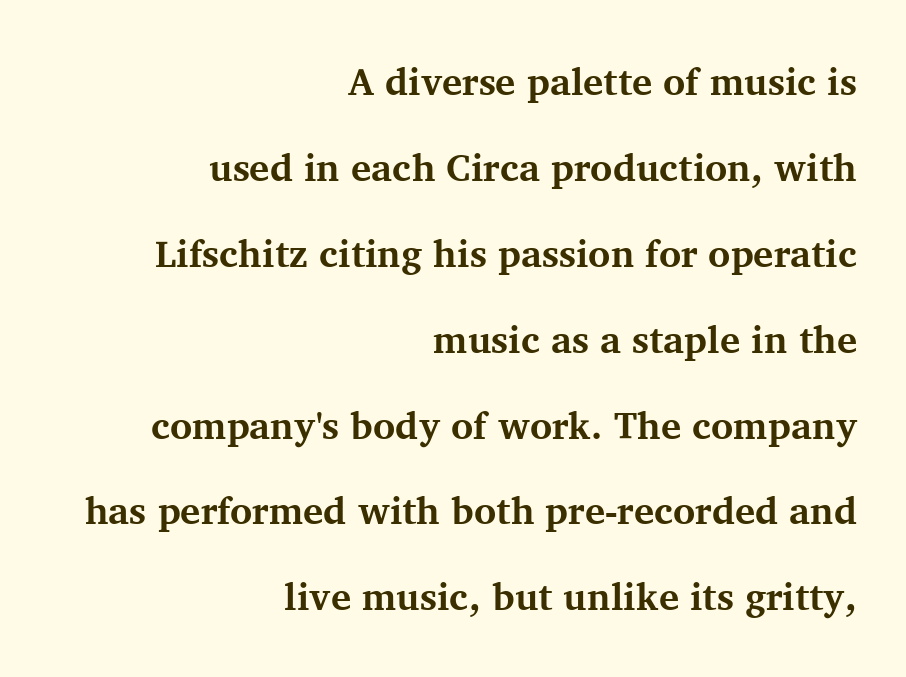
The image shows 38 px bold serif type, upright; set right-aligned, loose line spacing (2.26x), normal letter spacing, not underlined; medium stroke contrast and a medium x-height.
